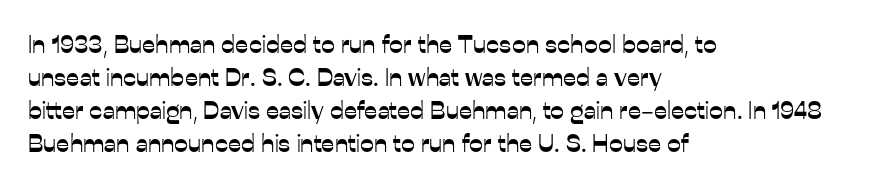
Q: Is the text italic (slanted)? A: No, it is upright.
Q: Is the text underlined? A: No.
Q: How is the paragraph aligned? A: Left-aligned.
Q: Is the spacing between letters normal or unusually wide? A: Normal.
Q: Is the spacing between lines tight, normal or loose? A: Normal.
